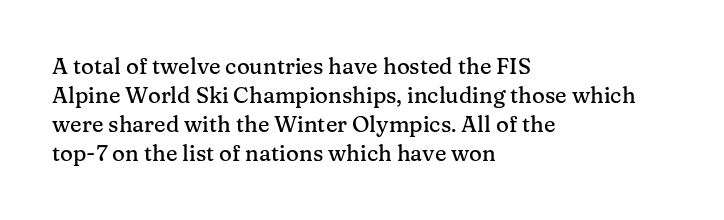
The image shows 22 px text type, upright; set left-aligned, normal line spacing (1.32x), normal letter spacing, not underlined.
